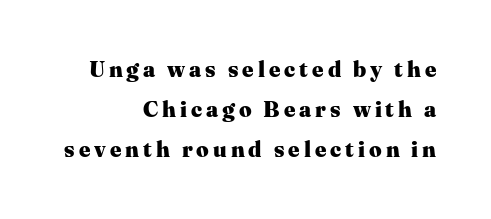
Clear beneath every line of the passage. Posture: vertical. Where is the straight margin? On the right. Its strokes are broad and dark, the hallmark of bold type.
